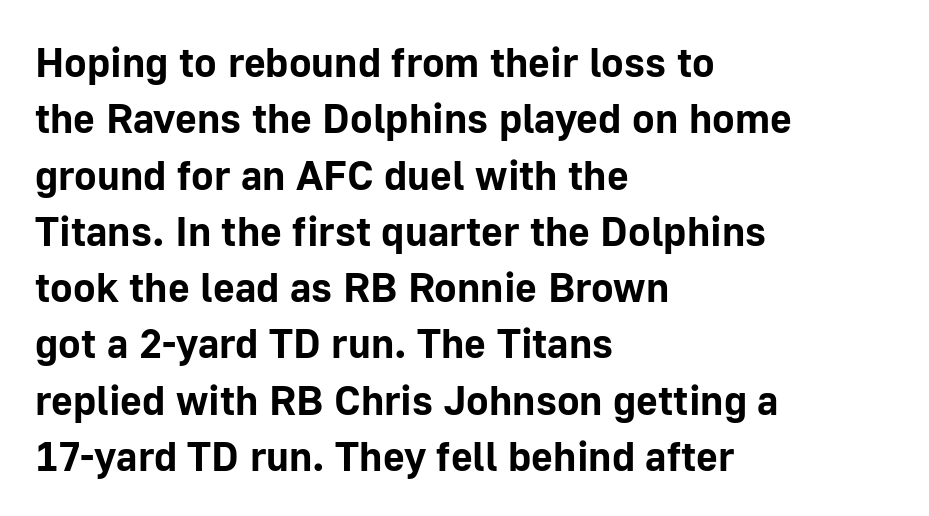
Q: Is the text bold? A: Yes.
Q: Is the text italic (slanted)? A: No, it is upright.
Q: Is the typeface a serif or a sans-serif typeface? A: Sans-serif.
Q: Is the text underlined? A: No.
Q: How is the paragraph aligned? A: Left-aligned.
Q: Is the spacing between letters normal or unusually wide? A: Normal.
Q: Is the spacing between lines tight, normal or loose? A: Normal.
Q: Width (condensed, normal, or wide)? A: Normal.
Q: Stroke contrast? A: Low.
Q: x-height? A: Medium.
Q: Monospaced? A: No.
